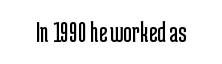
The image shows 29 px regular-weight, condensed sans-serif type, upright; set normal letter spacing, not underlined; low stroke contrast and a medium x-height.
